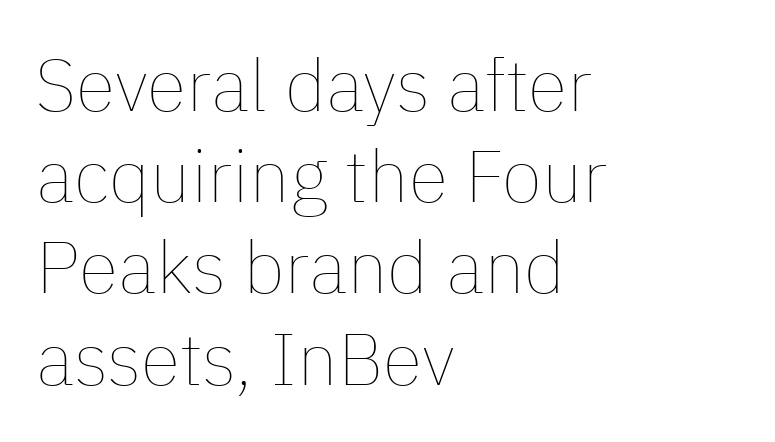
{"italic": "no", "bold": "no", "weight": "thin", "width": "normal", "stroke_contrast": "low", "x_height": "medium", "monospaced": "no", "underline": "no", "align": "left", "line_spacing": "normal", "line_spacing_ratio": 1.25, "letter_spacing": "normal", "letter_spacing_em": 0.0, "glyph_px": 73}
